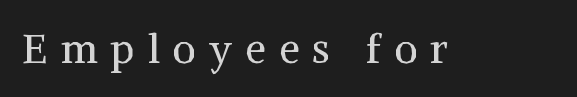
The image shows 41 px regular-weight serif type, upright; set unusually wide letter spacing (+0.32 em), not underlined; medium stroke contrast and a medium x-height.
